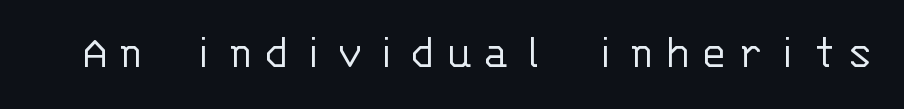
This sample has the even, mechanical cadence of fixed-width lettering. Font category for this specimen: sans-serif. Type without underlining. This reads as an unemphasized weight, regular at the heaviest. This sample uses an upright cut, with every glyph sitting square on the baseline.
